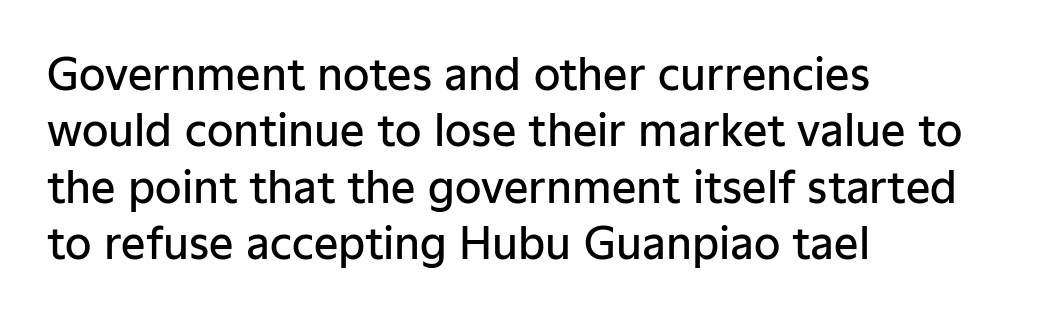
{"serif": "no", "italic": "no", "bold": "semi", "weight": "semibold", "width": "normal", "stroke_contrast": "low", "x_height": "medium", "monospaced": "no", "underline": "no", "align": "left", "line_spacing": "normal", "line_spacing_ratio": 1.31, "letter_spacing": "normal", "letter_spacing_em": 0.0, "glyph_px": 43}
